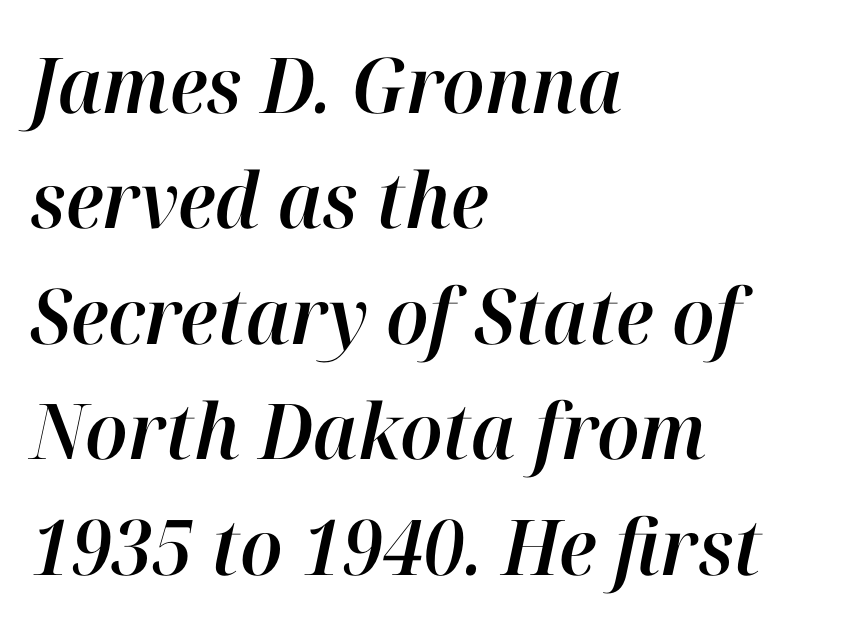
{"italic": "yes", "lean": "right", "slant_degrees": 12, "width": "normal", "stroke_contrast": "high", "x_height": "medium", "monospaced": "no", "underline": "no", "align": "left", "line_spacing": "normal", "line_spacing_ratio": 1.5, "letter_spacing": "normal", "letter_spacing_em": 0.0, "glyph_px": 77}
